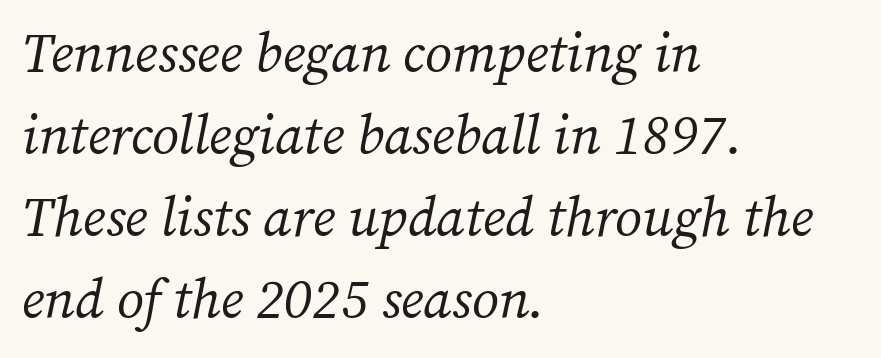
Q: Is the text bold? A: No.
Q: Is the text italic (slanted)? A: Yes, it leans right by about 12 degrees.
Q: Is the typeface a serif or a sans-serif typeface? A: Serif.
Q: Is the text underlined? A: No.
Q: How is the paragraph aligned? A: Left-aligned.
Q: Is the spacing between letters normal or unusually wide? A: Normal.
Q: Is the spacing between lines tight, normal or loose? A: Normal.
Q: Width (condensed, normal, or wide)? A: Normal.
Q: Stroke contrast? A: Medium.
Q: x-height? A: Medium.
Q: Monospaced? A: No.
